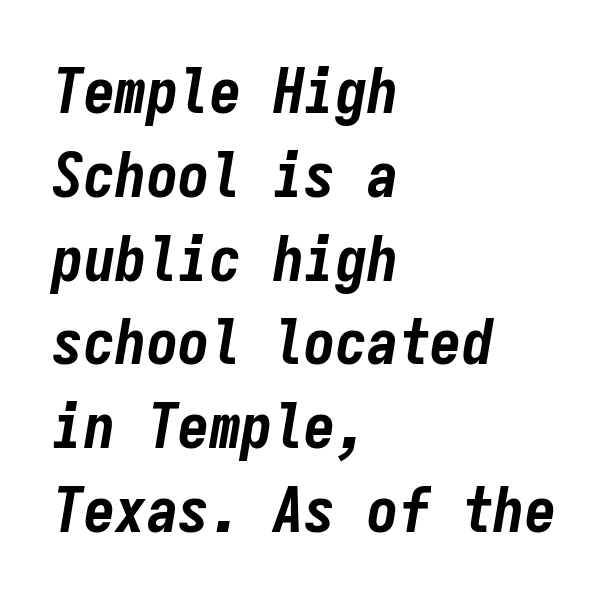
The typesetter chose a ragged-right arrangement here. Honestly, there is no underline to notice here at all. In terms of weight, the rendering is a true, heavy bold. Characters are canted at an angle relative to the baseline's perpendicular. Regarding leading, the lines here are spaced in the standard way. Think of a typewriter: that constant character pitch is what you see here.
